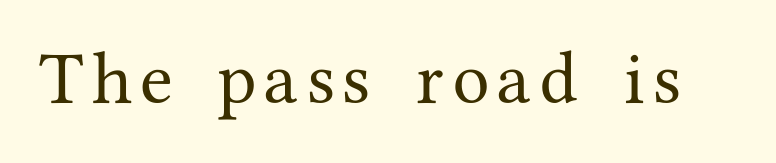
{"serif": "yes", "italic": "no", "width": "normal", "stroke_contrast": "medium", "x_height": "medium", "monospaced": "no", "underline": "no", "glyph_px": 60}
